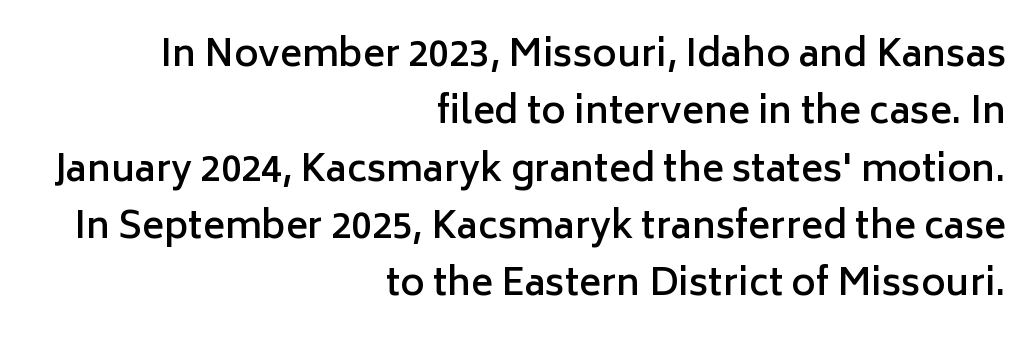
All the whitespace from short lines collects on the left. Looks like regular typesetting: each glyph gets only the width it needs. Posture: straight, roman, zero tilt. Baseline-to-baseline distance is the conventional proportion of letter height. Font category for this specimen: sans-serif. Glyph-to-glyph distance matches everyday printed text.
